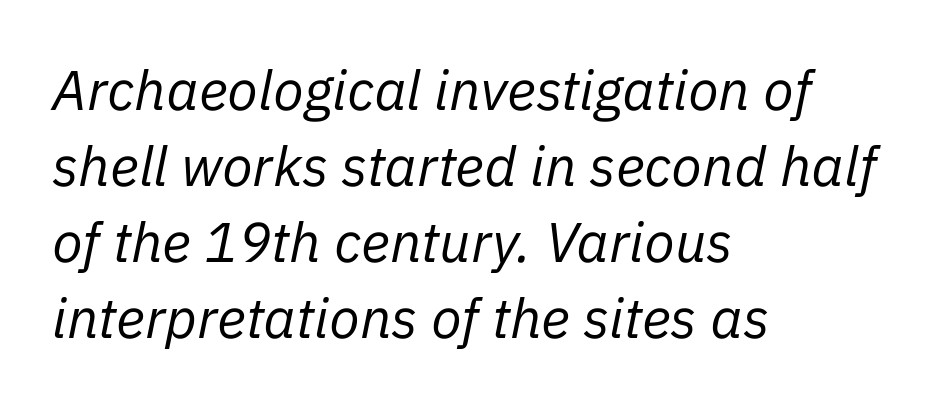
{"italic": "yes", "lean": "right", "slant_degrees": 11, "bold": "no", "weight": "regular", "width": "normal", "stroke_contrast": "low", "x_height": "medium", "monospaced": "no", "underline": "no", "align": "left", "line_spacing": "normal", "line_spacing_ratio": 1.36, "letter_spacing": "normal", "letter_spacing_em": 0.0, "glyph_px": 56}
